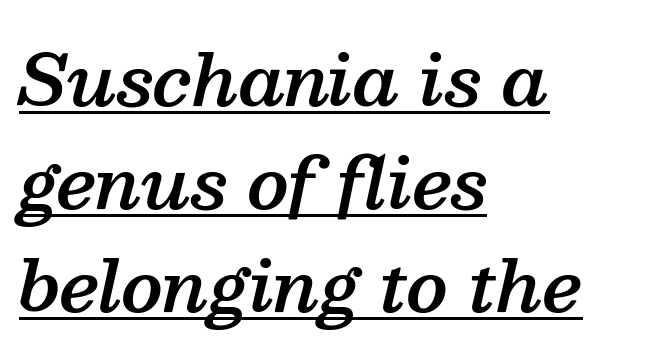
{"serif": "yes", "italic": "yes", "lean": "right", "slant_degrees": 13, "bold": "semi", "weight": "semibold", "width": "normal", "stroke_contrast": "medium", "x_height": "medium", "monospaced": "no", "underline": "yes", "align": "left", "line_spacing": "normal", "line_spacing_ratio": 1.49, "letter_spacing": "normal", "letter_spacing_em": 0.0, "glyph_px": 69}
